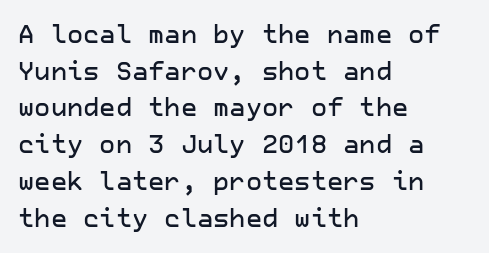
Q: Is the text italic (slanted)? A: No, it is upright.
Q: Is the text underlined? A: No.
Q: How is the paragraph aligned? A: Left-aligned.
Q: Is the spacing between letters normal or unusually wide? A: Normal.
Q: Is the spacing between lines tight, normal or loose? A: Normal.
